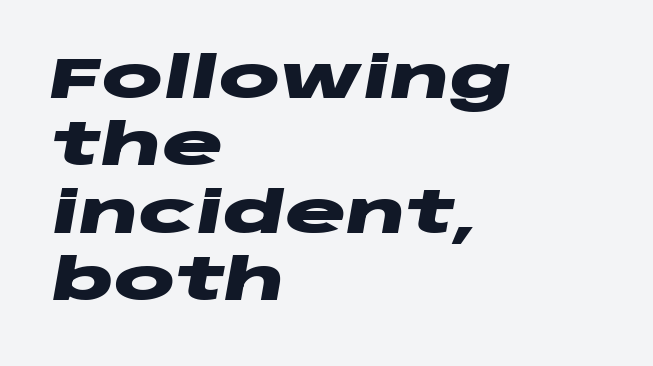
{"italic": "yes", "lean": "right", "slant_degrees": 10, "bold": "yes", "weight": "heavy", "width": "wide", "stroke_contrast": "low", "x_height": "large", "monospaced": "no", "underline": "no", "align": "left", "line_spacing_ratio": 1.18, "letter_spacing": "normal", "letter_spacing_em": 0.0, "glyph_px": 57}
